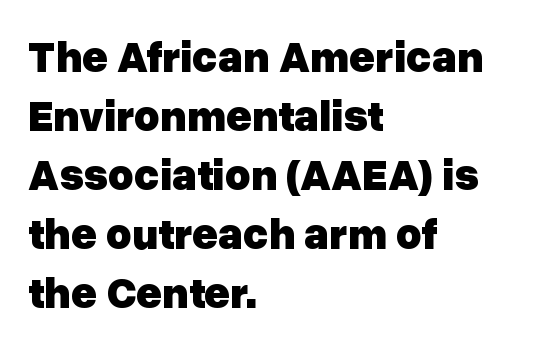
Vertical strokes here are truly vertical. The rendering uses a bold face; every stroke is thick and dark. The passage is arranged the way most books set body copy — flush left. Observe the ordinary spacing: letters are neighbours, not strangers. Quick note: underline off. You could not count columns in this text — the font is proportionally spaced.
